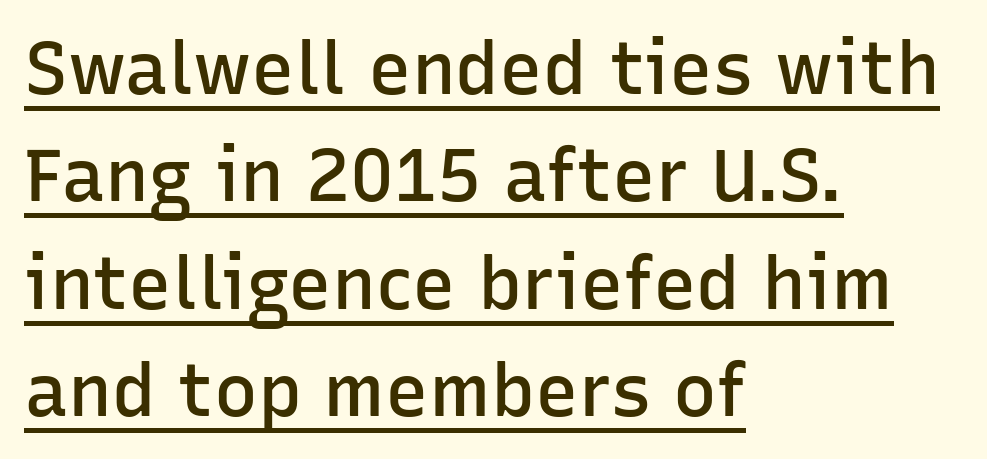
Q: Is the text bold? A: Semi-bold.
Q: Is the text italic (slanted)? A: No, it is upright.
Q: Is the typeface a serif or a sans-serif typeface? A: Sans-serif.
Q: Is the text underlined? A: Yes.
Q: How is the paragraph aligned? A: Left-aligned.
Q: Is the spacing between letters normal or unusually wide? A: Normal.
Q: Is the spacing between lines tight, normal or loose? A: Normal.
Q: Width (condensed, normal, or wide)? A: Normal.
Q: Stroke contrast? A: Low.
Q: x-height? A: Medium.
Q: Monospaced? A: No.
